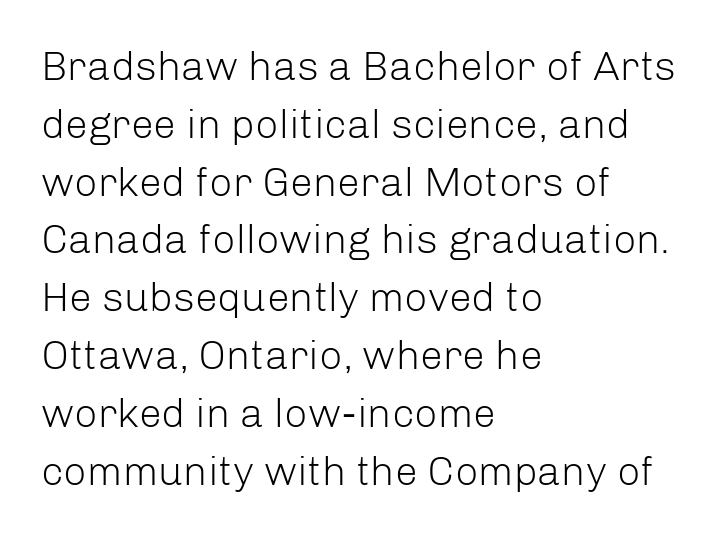
Q: Is the text bold? A: No.
Q: Is the text italic (slanted)? A: No, it is upright.
Q: Is the typeface a serif or a sans-serif typeface? A: Sans-serif.
Q: Is the text underlined? A: No.
Q: How is the paragraph aligned? A: Left-aligned.
Q: Is the spacing between letters normal or unusually wide? A: Normal.
Q: Is the spacing between lines tight, normal or loose? A: Normal.
Q: Width (condensed, normal, or wide)? A: Normal.
Q: Stroke contrast? A: Low.
Q: x-height? A: Medium.
Q: Monospaced? A: No.
